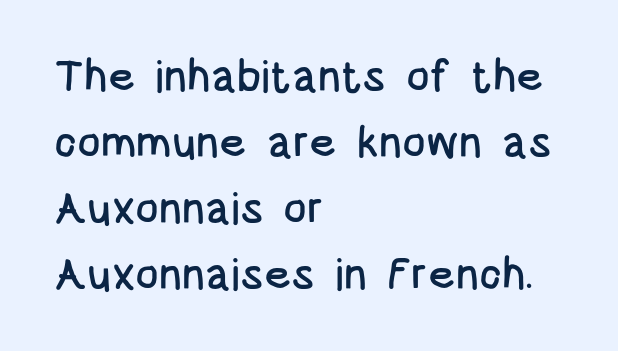
Q: Is the text italic (slanted)? A: No, it is upright.
Q: Is the typeface a serif or a sans-serif typeface? A: Sans-serif.
Q: Is the text underlined? A: No.
Q: How is the paragraph aligned? A: Left-aligned.
Q: Is the spacing between letters normal or unusually wide? A: Normal.
Q: Is the spacing between lines tight, normal or loose? A: Normal.
Q: Width (condensed, normal, or wide)? A: Condensed.
Q: Stroke contrast? A: Low.
Q: x-height? A: Large.
Q: Monospaced? A: No.
